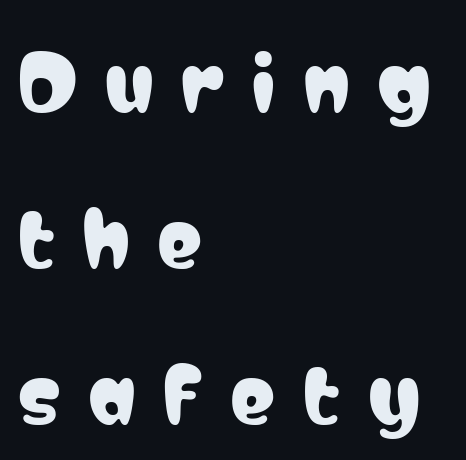
{"serif": "no", "italic": "no", "width": "condensed", "stroke_contrast": "low", "x_height": "medium", "monospaced": "no", "underline": "no", "align": "left", "line_spacing": "loose", "line_spacing_ratio": 2.08, "letter_spacing": "wide", "letter_spacing_em": 0.37, "glyph_px": 75}
